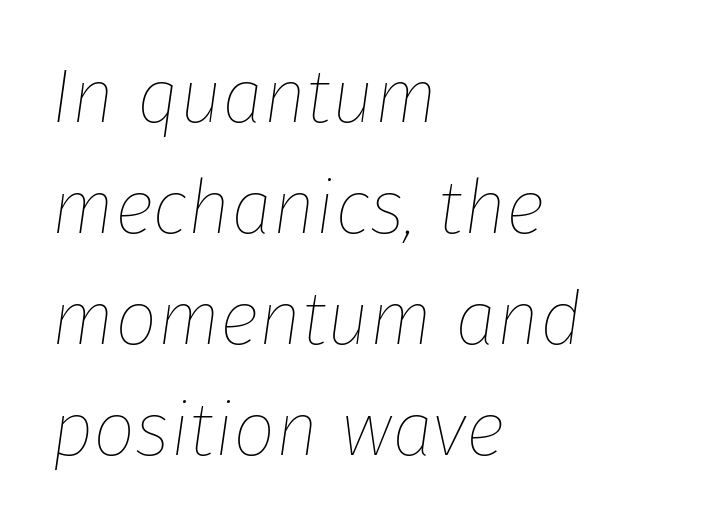
The paragraph has a hard left edge and a soft right edge. Unbolded letterforms with no extra heft. Style check: oblique. Letter spacing: default. The block of text has a typical density, with ordinary space between rows. This rendering features lettering with no underline.
